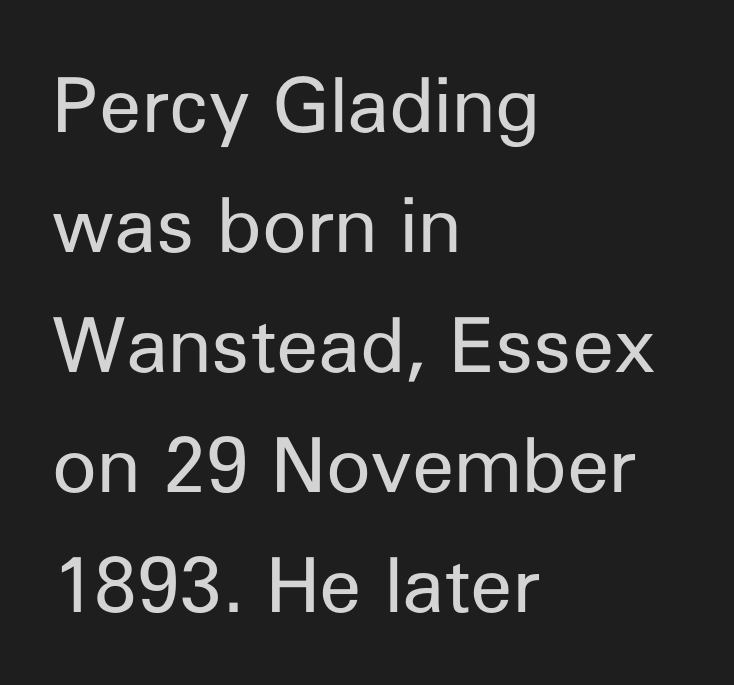
{"serif": "no", "italic": "no", "bold": "no", "weight": "regular", "width": "normal", "stroke_contrast": "low", "x_height": "medium", "monospaced": "no", "underline": "no", "align": "left", "line_spacing": "normal", "line_spacing_ratio": 1.58, "letter_spacing": "normal", "letter_spacing_em": 0.0, "glyph_px": 76}
